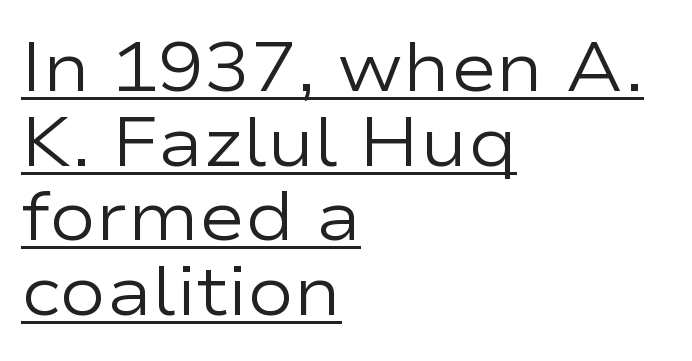
{"serif": "no", "italic": "no", "bold": "no", "weight": "regular", "width": "wide", "stroke_contrast": "low", "x_height": "medium", "monospaced": "no", "underline": "yes", "align": "left", "line_spacing": "tight", "line_spacing_ratio": 1.08, "letter_spacing": "normal", "letter_spacing_em": 0.0, "glyph_px": 69}
